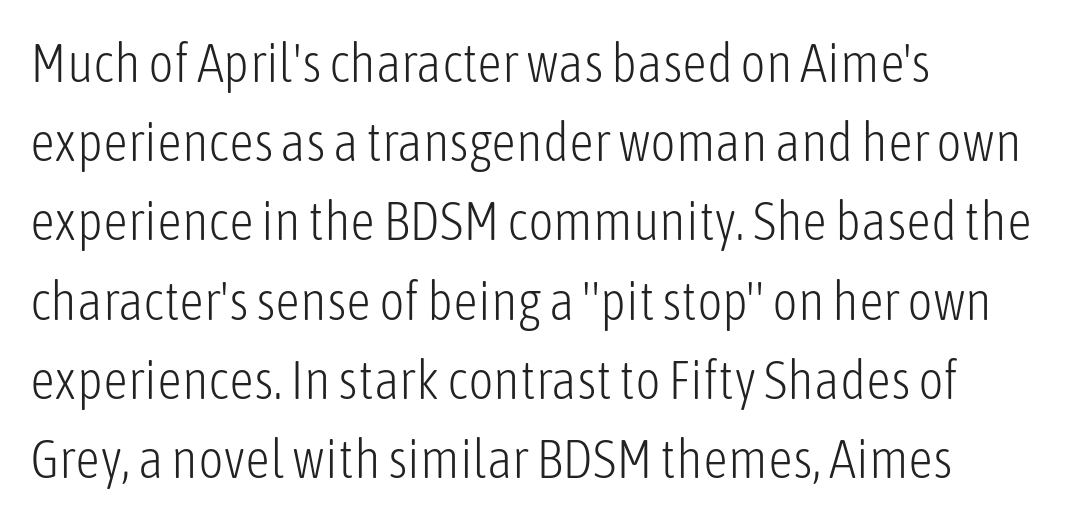
The image shows 55 px light, condensed sans-serif type, upright; set left-aligned, normal line spacing (1.44x), normal letter spacing, not underlined; low stroke contrast and a medium x-height.
